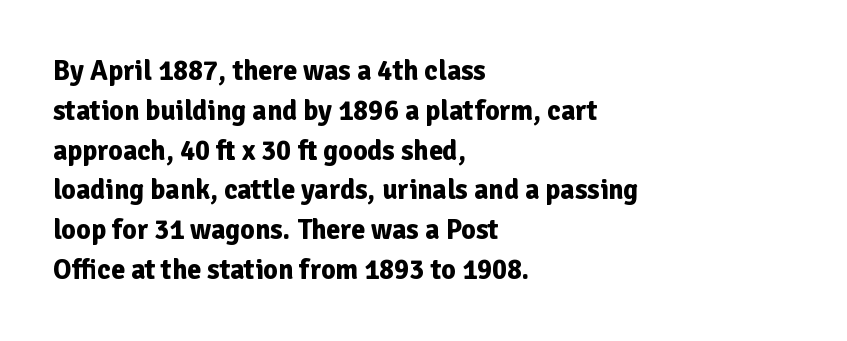
The paragraph has a hard left edge and a soft right edge. Looks like regular typesetting: each glyph gets only the width it needs. I'd call this a sans setting — the letters go barefoot. Each word holds together tightly as a unit, with standard inter-letter gaps. Caption: bold face, heavy strokes.
